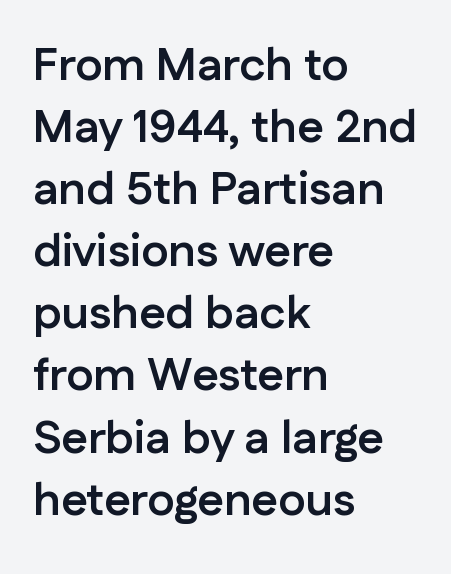
Q: Is the text bold? A: Yes.
Q: Is the text italic (slanted)? A: No, it is upright.
Q: Is the typeface a serif or a sans-serif typeface? A: Sans-serif.
Q: Is the text underlined? A: No.
Q: How is the paragraph aligned? A: Left-aligned.
Q: Is the spacing between letters normal or unusually wide? A: Normal.
Q: Is the spacing between lines tight, normal or loose? A: Normal.
Q: Width (condensed, normal, or wide)? A: Normal.
Q: Stroke contrast? A: Low.
Q: x-height? A: Medium.
Q: Monospaced? A: No.
